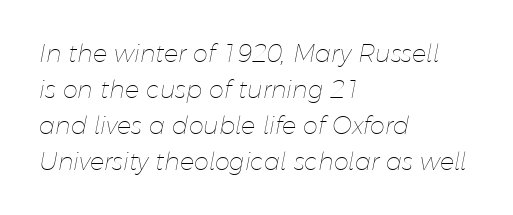
Is the block centered? No — it sits flush against the left margin. The rows are spaced the way most documents space them. On a weight scale, this lands at 450 or below. Tall strokes in this sample are angled rather than plumb.
